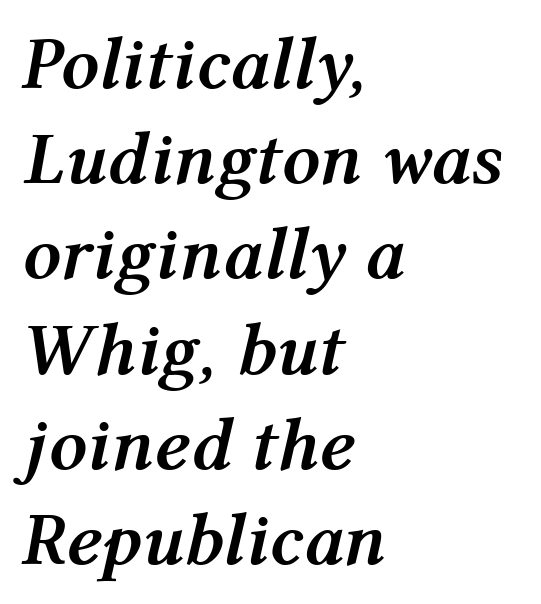
The image shows 75 px semibold type, italic (leaning right); set left-aligned, normal line spacing (1.27x), normal letter spacing, not underlined; medium stroke contrast and a medium x-height.
